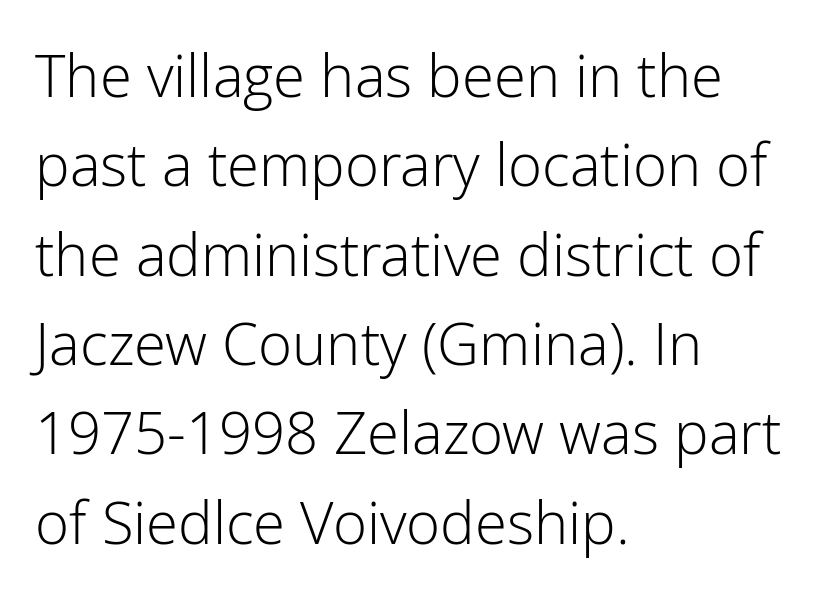
The image shows 58 px light sans-serif type, upright; set left-aligned, normal line spacing (1.54x), normal letter spacing, not underlined; low stroke contrast and a medium x-height.
